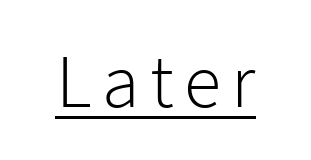
Q: Is the text bold? A: No.
Q: Is the text italic (slanted)? A: No, it is upright.
Q: Is the typeface a serif or a sans-serif typeface? A: Sans-serif.
Q: Is the text underlined? A: Yes.
Q: Width (condensed, normal, or wide)? A: Normal.
Q: Stroke contrast? A: Low.
Q: x-height? A: Medium.
Q: Monospaced? A: No.
